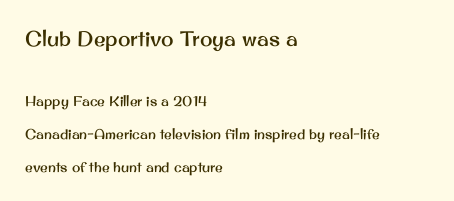
Q: Is the text italic (slanted)? A: No, it is upright.
Q: Is the text underlined? A: No.
Q: How is the paragraph aligned? A: Left-aligned.
Q: Is the spacing between letters normal or unusually wide? A: Normal.
Q: Is the spacing between lines tight, normal or loose? A: Loose.
Q: Which block of text is set in a larger size, the first (top) or the second (bottom)? A: The first (top) one.
